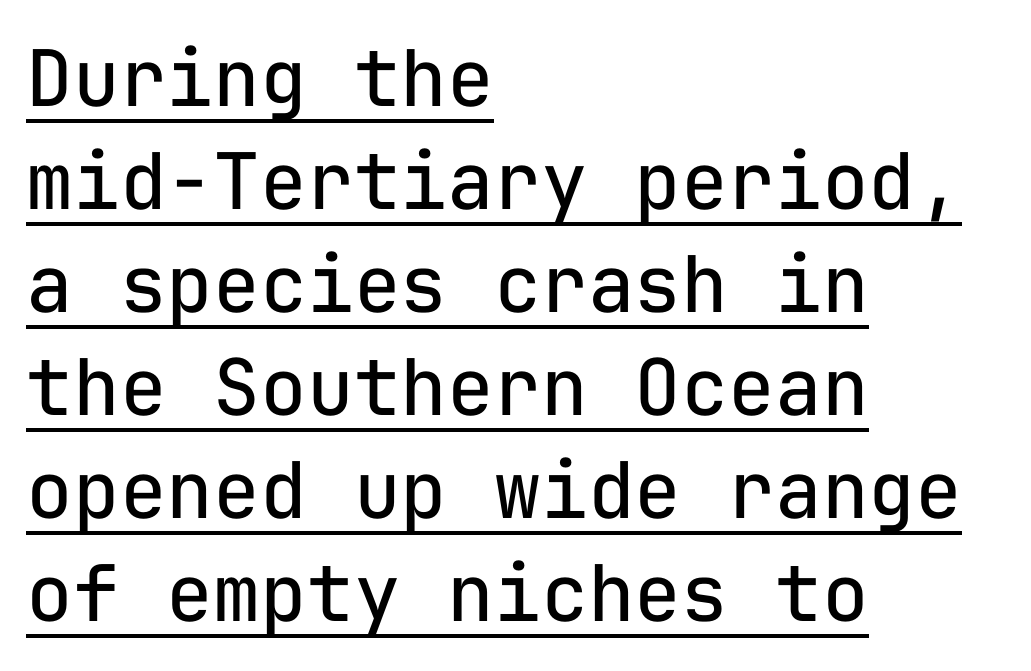
The space between consecutive lines is moderate. Is there an underline? Yes — a line sits under the letters. Where is the straight margin? On the left. The rendering uses typewriter-style spacing with identical character cells.
